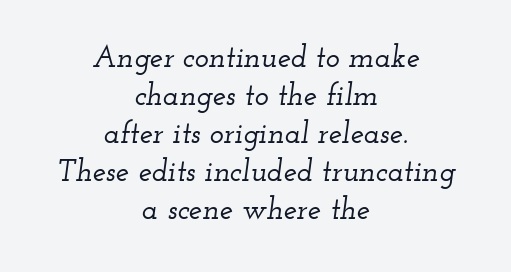
Q: Is the text italic (slanted)? A: Yes, it leans right by about 12 degrees.
Q: Is the typeface a serif or a sans-serif typeface? A: Serif.
Q: Is the text underlined? A: No.
Q: How is the paragraph aligned? A: Centered.
Q: Is the spacing between letters normal or unusually wide? A: Normal.
Q: Is the spacing between lines tight, normal or loose? A: Normal.
Q: Width (condensed, normal, or wide)? A: Wide.
Q: Stroke contrast? A: Low.
Q: x-height? A: Small.
Q: Monospaced? A: No.
